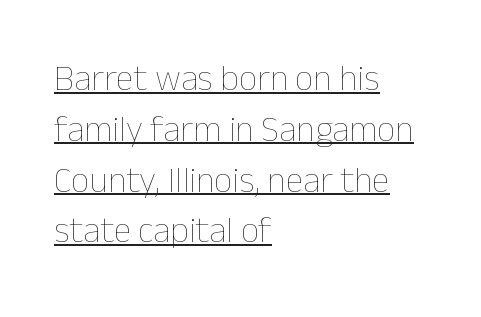
Q: Is the text bold? A: No.
Q: Is the text italic (slanted)? A: No, it is upright.
Q: Is the text underlined? A: Yes.
Q: How is the paragraph aligned? A: Left-aligned.
Q: Is the spacing between letters normal or unusually wide? A: Normal.
Q: Is the spacing between lines tight, normal or loose? A: Normal.
Q: Width (condensed, normal, or wide)? A: Normal.
Q: Stroke contrast? A: Low.
Q: x-height? A: Medium.
Q: Monospaced? A: No.
